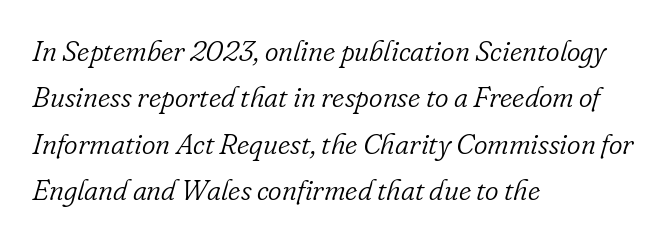
The image shows 29 px light serif type, italic (leaning right); set left-aligned, normal line spacing (1.6x), normal letter spacing, not underlined; low stroke contrast and a small x-height.
